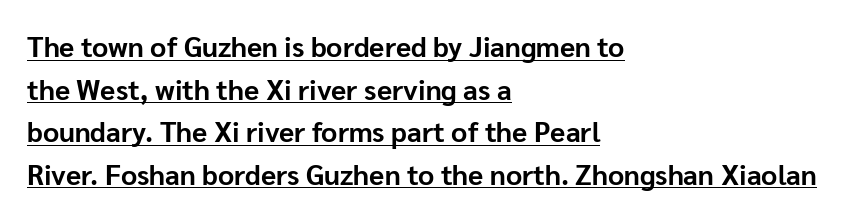
Q: Is the text bold? A: Yes.
Q: Is the text italic (slanted)? A: No, it is upright.
Q: Is the typeface a serif or a sans-serif typeface? A: Sans-serif.
Q: Is the text underlined? A: Yes.
Q: How is the paragraph aligned? A: Left-aligned.
Q: Is the spacing between letters normal or unusually wide? A: Normal.
Q: Is the spacing between lines tight, normal or loose? A: Normal.
Q: Width (condensed, normal, or wide)? A: Normal.
Q: Stroke contrast? A: Low.
Q: x-height? A: Medium.
Q: Monospaced? A: No.
